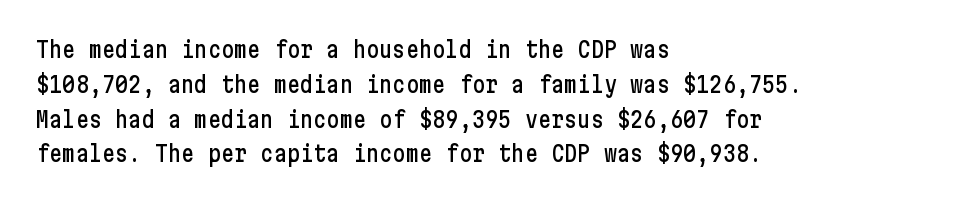
The image shows 22 px text type, upright; set left-aligned, normal line spacing (1.58x), normal letter spacing, not underlined.
